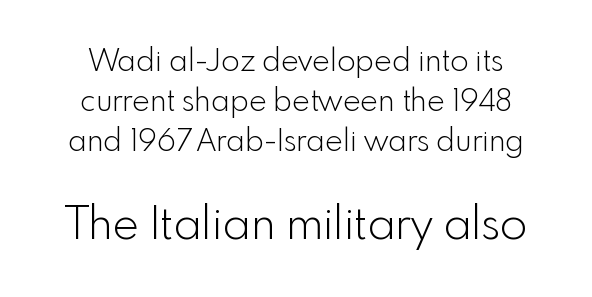
{"serif": "no", "italic": "no", "bold": "no", "weight": "light", "width": "normal", "x_height": "small", "monospaced": "no", "underline": "no", "line_spacing": "normal", "line_spacing_ratio": 1.33, "letter_spacing": "normal", "letter_spacing_em": 0.0, "larger_block": "second", "size_ratio": 1.5, "glyph_px": 45}
